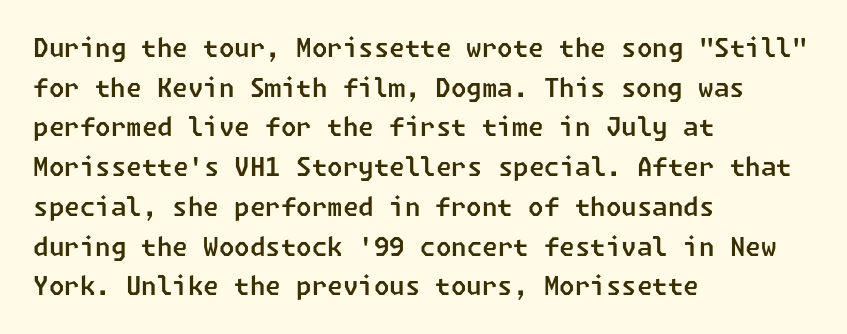
Q: Is the text underlined? A: No.
Q: How is the paragraph aligned? A: Left-aligned.
Q: Is the spacing between letters normal or unusually wide? A: Normal.
Q: Is the spacing between lines tight, normal or loose? A: Normal.
